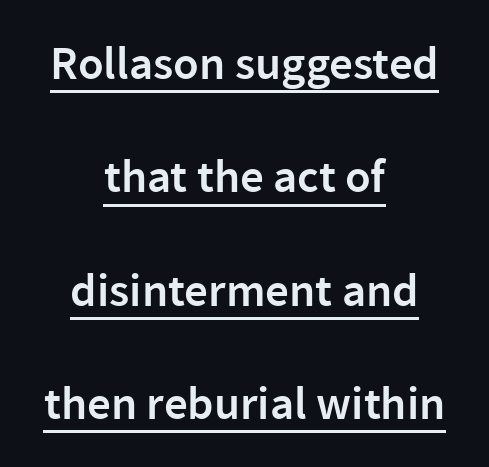
{"serif": "no", "italic": "no", "bold": "semi", "weight": "semibold", "width": "normal", "stroke_contrast": "low", "x_height": "medium", "monospaced": "no", "underline": "yes", "align": "center", "line_spacing": "loose", "line_spacing_ratio": 2.41, "letter_spacing": "normal", "letter_spacing_em": 0.0, "glyph_px": 47}
